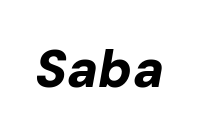
The image shows 52 px bold type, italic (leaning right); set normal letter spacing, not underlined; low stroke contrast and a medium x-height.
